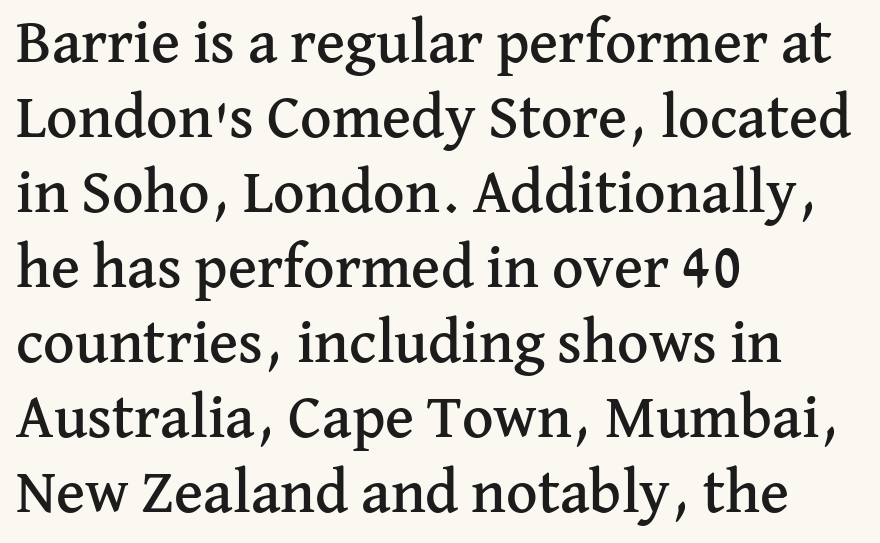
The image shows 61 px serif type, upright; set left-aligned, line spacing 1.23x, normal letter spacing, not underlined; medium stroke contrast and a medium x-height.
